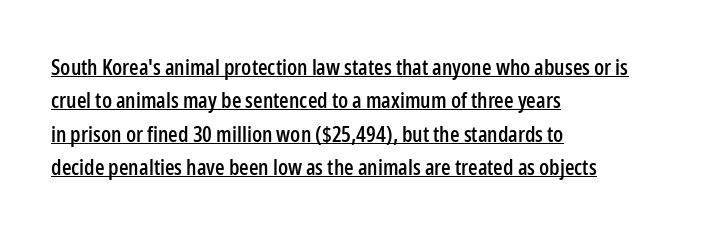
The image shows 22 px text type, upright; set left-aligned, normal line spacing (1.52x), normal letter spacing, underlined.
